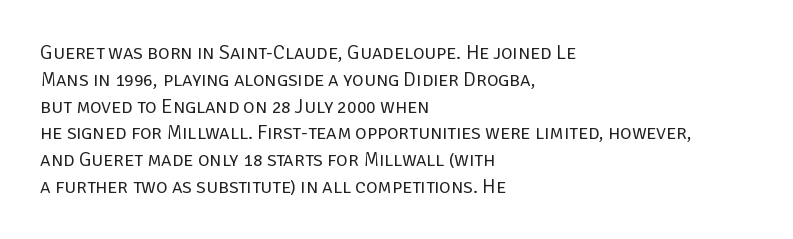
{"italic": "no", "bold": "no", "underline": "no", "align": "left", "line_spacing": "normal", "line_spacing_ratio": 1.34, "letter_spacing": "normal", "letter_spacing_em": 0.0, "glyph_px": 20}
